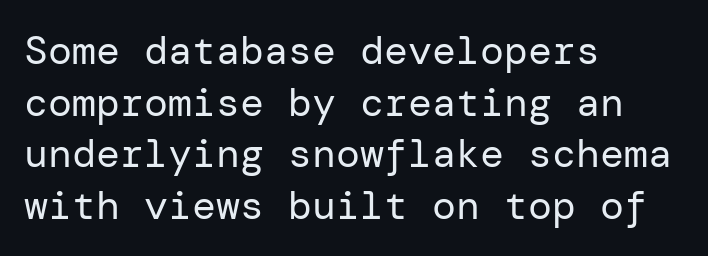
Tall strokes in this sample are plumb rather than angled. Reading down the block, your eye returns to a fixed left position each line. Does the type have serifs? No, each stem ends abruptly. Each row of text sits above clean, open space. The cut favours lightness, reaching ordinary text weight at its darkest.
